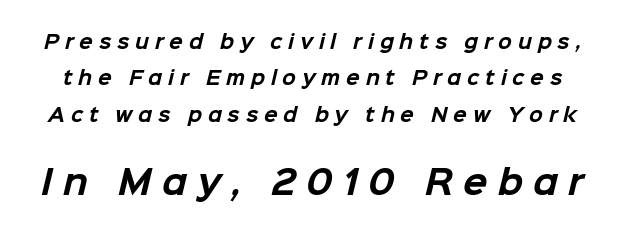
The image shows 32 px bold sans-serif type; set loose line spacing (2.02x), unusually wide letter spacing (+0.32 em), not underlined; the second (bottom) block is 1.78x larger; low stroke contrast and a medium x-height.
